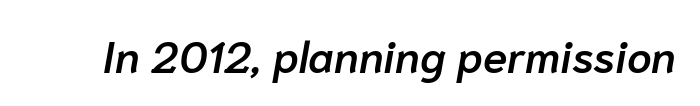
Q: Is the text bold? A: Semi-bold.
Q: Is the text italic (slanted)? A: Yes, it leans right by about 10 degrees.
Q: Is the text underlined? A: No.
Q: Is the spacing between letters normal or unusually wide? A: Normal.
Q: Width (condensed, normal, or wide)? A: Normal.
Q: Stroke contrast? A: Low.
Q: x-height? A: Medium.
Q: Monospaced? A: No.
